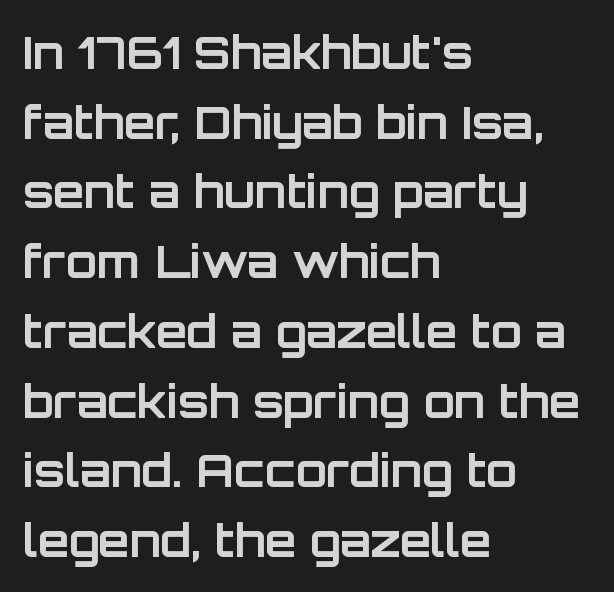
Q: Is the text bold? A: Yes.
Q: Is the text italic (slanted)? A: No, it is upright.
Q: Is the typeface a serif or a sans-serif typeface? A: Sans-serif.
Q: Is the text underlined? A: No.
Q: How is the paragraph aligned? A: Left-aligned.
Q: Is the spacing between letters normal or unusually wide? A: Normal.
Q: Is the spacing between lines tight, normal or loose? A: Normal.
Q: Width (condensed, normal, or wide)? A: Normal.
Q: Stroke contrast? A: Low.
Q: x-height? A: Large.
Q: Monospaced? A: No.
